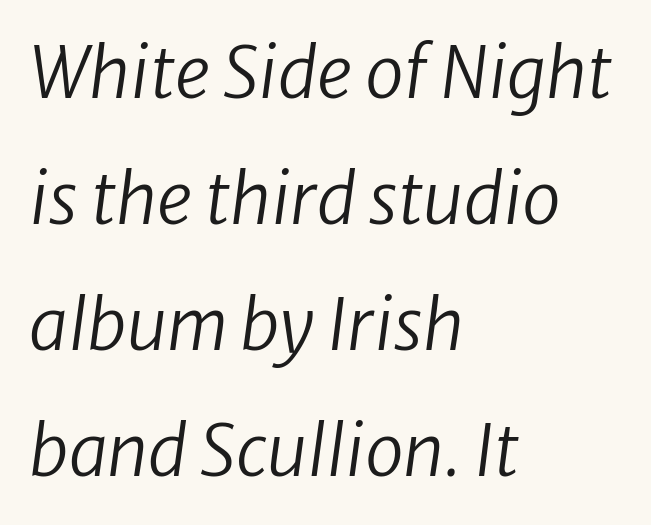
The image shows 70 px regular-weight type, italic (leaning right); set left-aligned, line spacing 1.8x, normal letter spacing, not underlined; low stroke contrast and a medium x-height.
